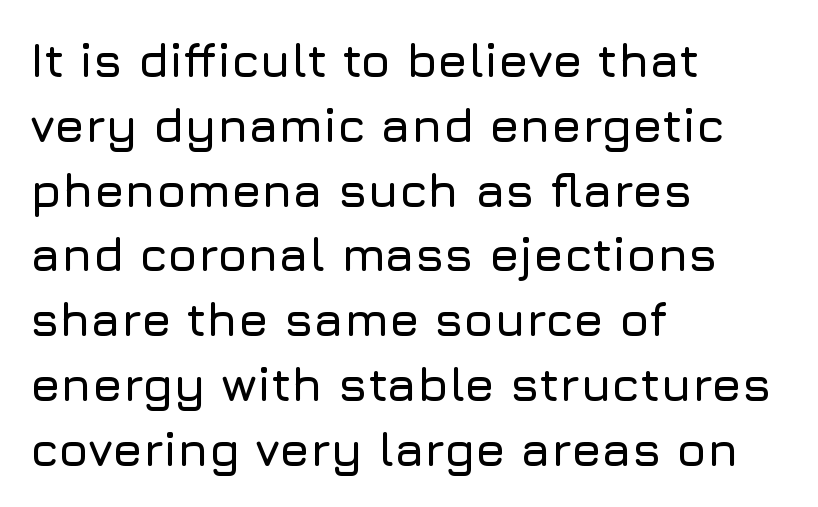
Horizontal alignment here is leftward, the default for most running prose. This is the regular roman posture of the typeface. The type family on display is of the sans-serif kind. Check the space under the baseline: it is left empty.
